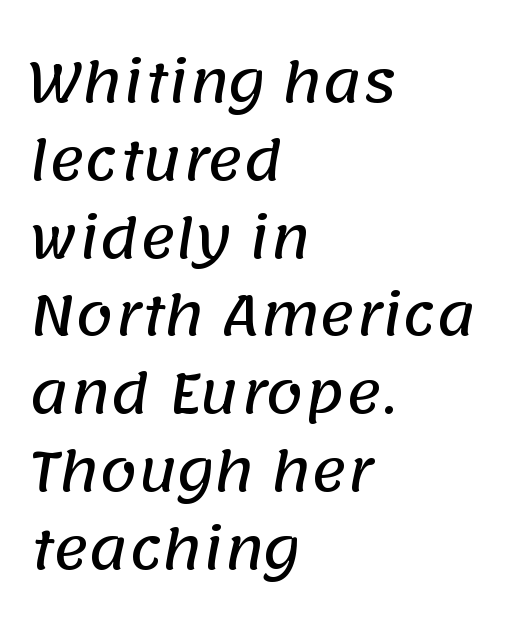
Q: Is the typeface a serif or a sans-serif typeface? A: Sans-serif.
Q: Is the text underlined? A: No.
Q: How is the paragraph aligned? A: Left-aligned.
Q: Is the spacing between letters normal or unusually wide? A: Normal.
Q: Is the spacing between lines tight, normal or loose? A: Normal.
Q: Width (condensed, normal, or wide)? A: Normal.
Q: Stroke contrast? A: Low.
Q: x-height? A: Large.
Q: Monospaced? A: No.
